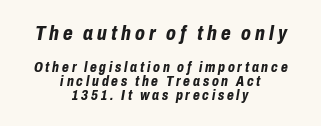
Horizontal bands of white between lines are thin slivers. Inter-character spacing is expanded well beyond the font's built-in metrics. Nobody drew a line under any word here. The characters look thick and weighty, a clear bold. If you drew a line through each stem, it would be angled. A student would call this center alignment; a typographer would say set centered.
